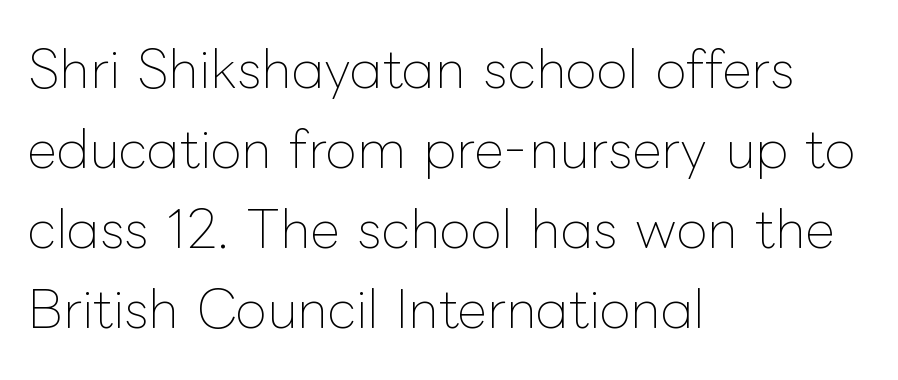
The image shows 51 px thin type, upright; set left-aligned, normal line spacing (1.57x), normal letter spacing, not underlined; low stroke contrast and a medium x-height.
